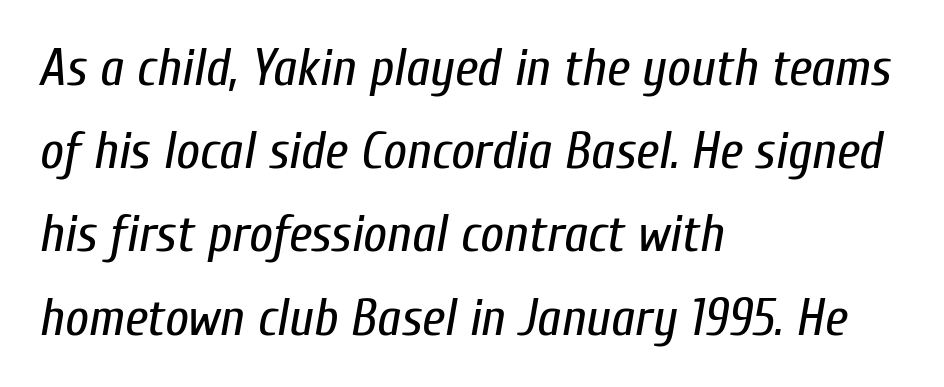
{"italic": "yes", "lean": "right", "slant_degrees": 10, "bold": "no", "weight": "regular", "width": "condensed", "stroke_contrast": "low", "x_height": "medium", "monospaced": "no", "underline": "no", "align": "left", "line_spacing": "normal", "line_spacing_ratio": 1.6, "letter_spacing": "normal", "letter_spacing_em": 0.0, "glyph_px": 52}
